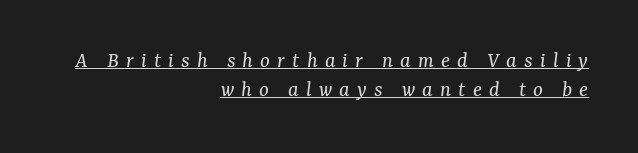
In terms of letterspacing, this is a distinctly airy, spread setting. The font is comparable to plain body text, perhaps lighter. This is oblique type, the kind used for emphasis or titles. Compared with a flush-left layout, this one pins lines to the opposite, right side.
